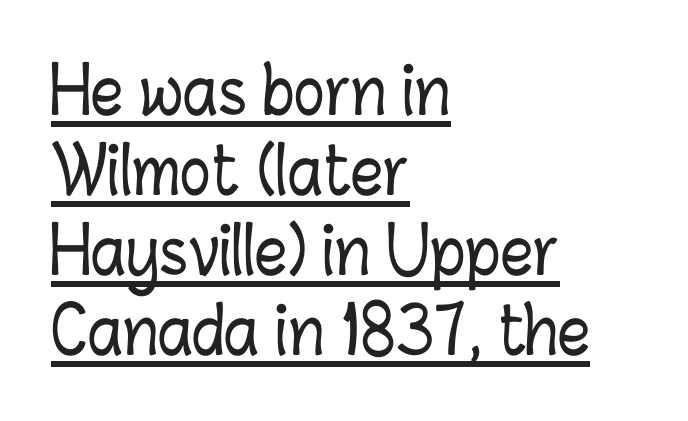
Looks like someone drew a line under every word here. You could not count columns in this text — the font is proportionally spaced. The letters sit at their default tracking, neither squeezed nor spread. Successive baselines arrive at the customary interval. A classic flush-left, rag-right setting is used for this passage. Designer's note — italics off, roman on.
